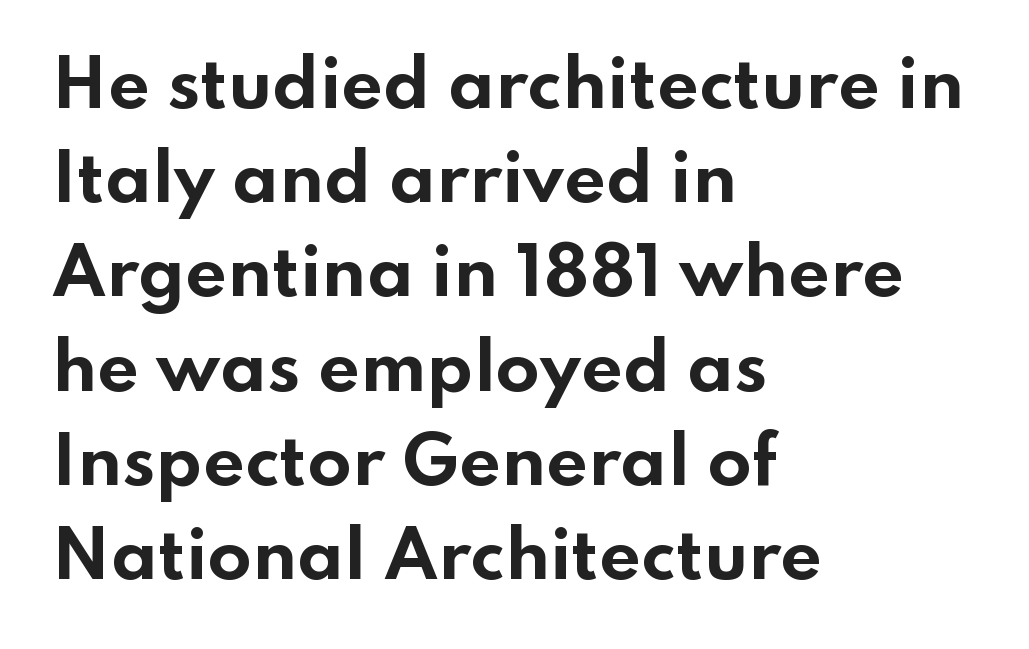
The image shows 65 px bold, wide sans-serif type, upright; set left-aligned, normal line spacing (1.45x), normal letter spacing, not underlined; low stroke contrast and a small x-height.
